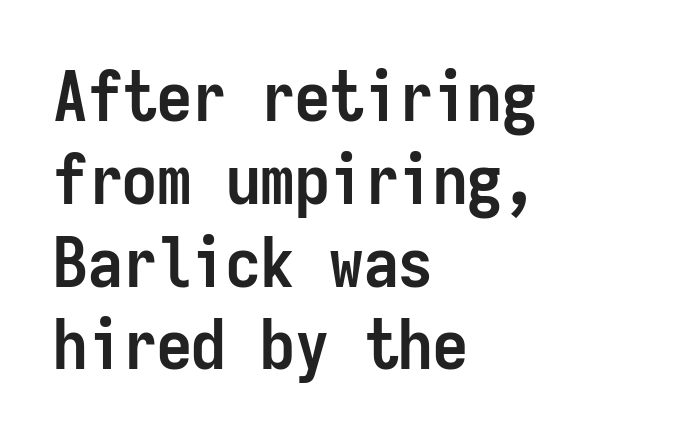
The image shows 69 px semibold, condensed sans-serif type, upright, monospaced; set left-aligned, line spacing 1.2x, normal letter spacing, not underlined; low stroke contrast and a medium x-height.
